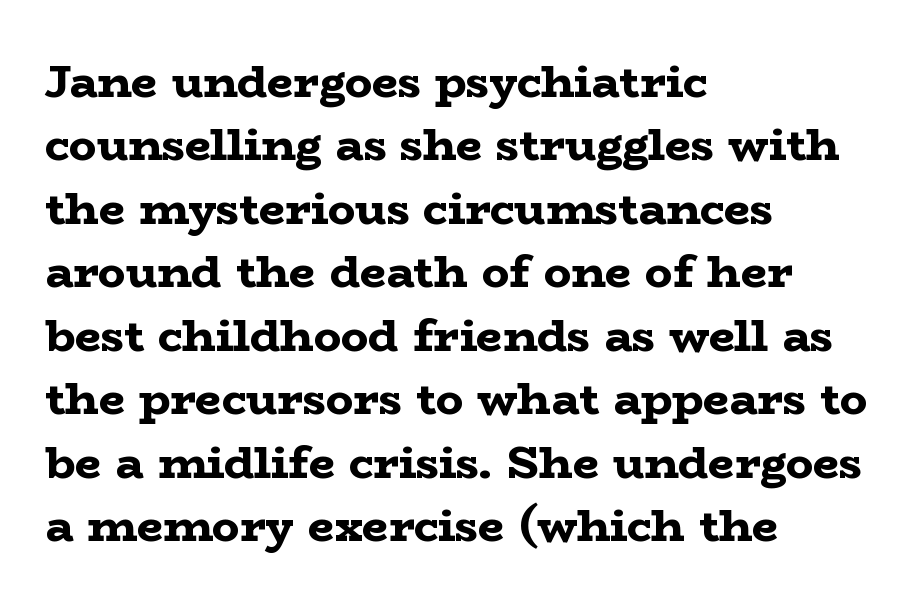
The image shows 46 px bold, wide serif type, upright; set left-aligned, normal line spacing (1.38x), normal letter spacing, not underlined; low stroke contrast and a medium x-height.
